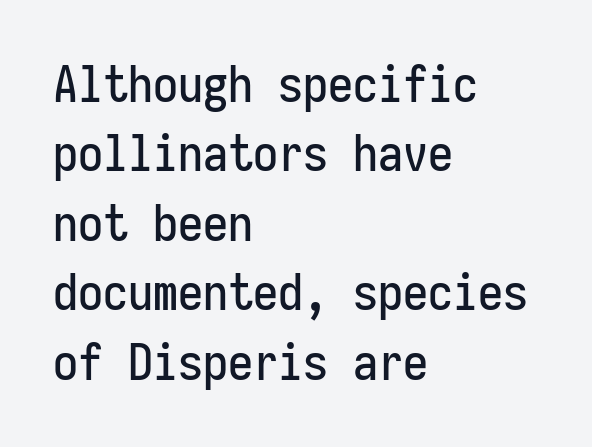
{"serif": "no", "italic": "no", "width": "condensed", "stroke_contrast": "low", "x_height": "medium", "monospaced": "yes", "underline": "no", "align": "left", "line_spacing": "normal", "line_spacing_ratio": 1.39, "letter_spacing": "normal", "letter_spacing_em": 0.0, "glyph_px": 50}
